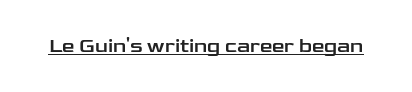
{"italic": "no", "underline": "yes", "letter_spacing": "normal", "letter_spacing_em": 0.0, "glyph_px": 20}
